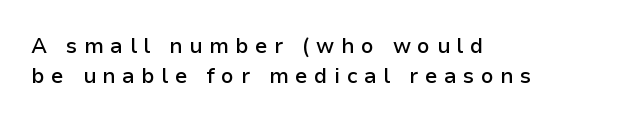
{"italic": "no", "bold": "semi", "underline": "no", "align": "left", "line_spacing": "normal", "line_spacing_ratio": 1.42, "letter_spacing": "wide", "letter_spacing_em": 0.31, "glyph_px": 21}
